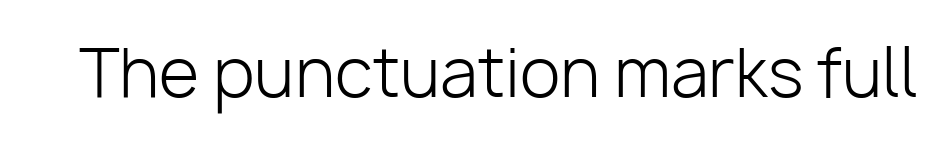
{"serif": "no", "italic": "no", "bold": "no", "weight": "light", "width": "normal", "stroke_contrast": "low", "x_height": "medium", "monospaced": "no", "underline": "no", "letter_spacing": "normal", "letter_spacing_em": 0.0, "glyph_px": 66}
